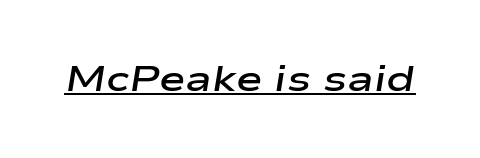
The image shows 36 px semibold, wide type, italic (leaning right); set normal letter spacing, underlined; low stroke contrast and a medium x-height.
